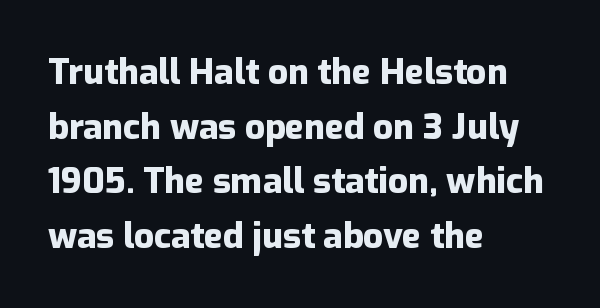
The image shows 35 px heavy sans-serif type, upright; set left-aligned, normal line spacing (1.56x), normal letter spacing, not underlined; low stroke contrast and a medium x-height.
